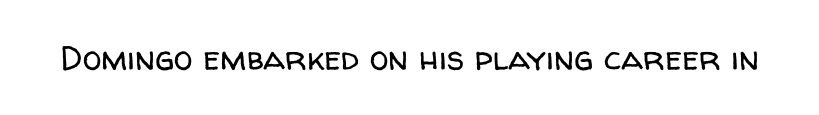
{"serif": "no", "italic": "no", "bold": "no", "weight": "regular", "width": "normal", "stroke_contrast": "low", "x_height": "medium", "monospaced": "no", "underline": "no", "letter_spacing": "normal", "letter_spacing_em": 0.0, "glyph_px": 34}
